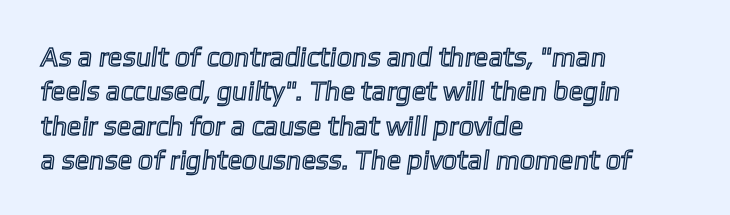
The image shows 27 px text type; set left-aligned, normal line spacing (1.27x), normal letter spacing, not underlined.
